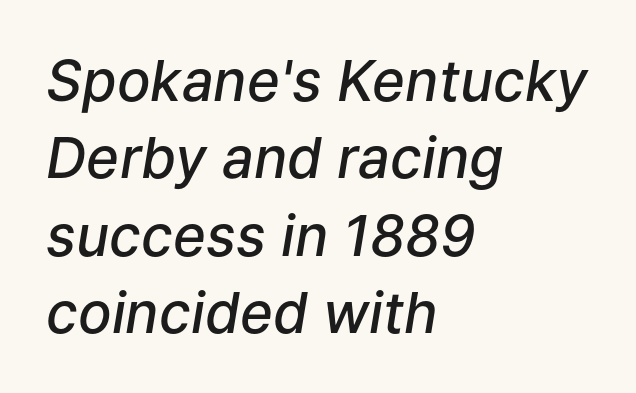
Rule under the text: the space is simply empty. Each glyph is drawn with semibold strokes, heavier than normal yet not fully bold. The whole block is typeset with a tilt. The letters advance in unequal steps, a hallmark of proportional type. Words appear dense and cohesive because spacing is normal. This block has exactly the height ordinary leading produces.
